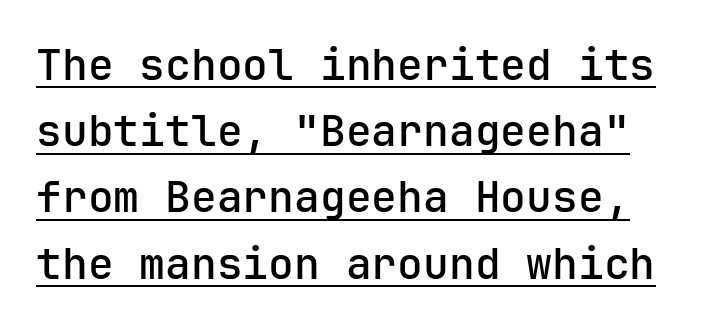
In terms of weight, the rendering is demibold, just under bold. Like a heading marked for emphasis, these lines bear an underscore. Characters follow at the spacing the type designer built in. Italic? Not at all — the glyphs are vertical.
